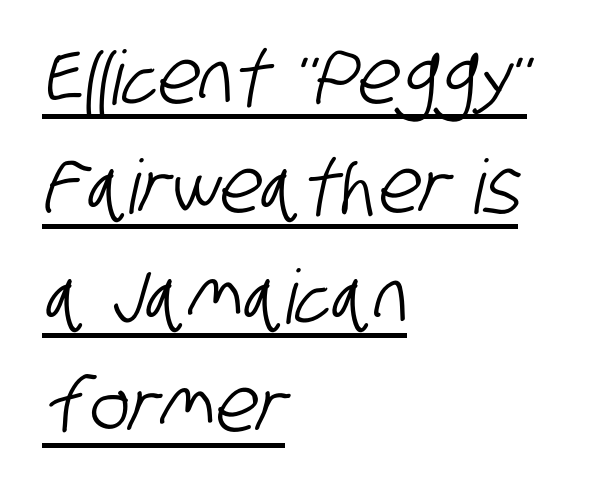
The image shows 75 px condensed sans-serif type; set left-aligned, normal line spacing (1.46x), normal letter spacing, underlined; low stroke contrast and a large x-height.
